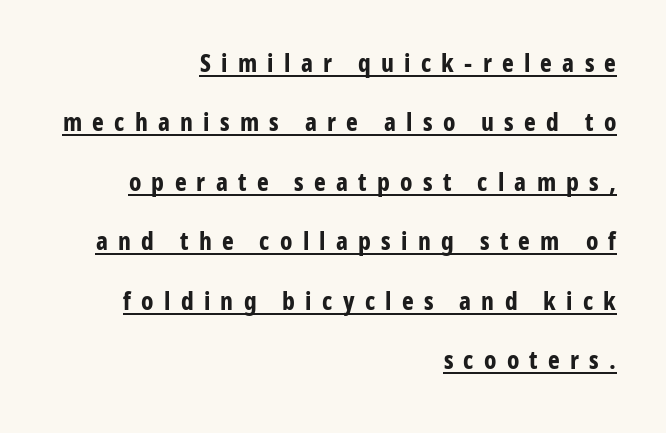
{"italic": "no", "bold": "yes", "underline": "yes", "align": "right", "line_spacing": "loose", "line_spacing_ratio": 2.38, "letter_spacing": "wide", "letter_spacing_em": 0.41, "glyph_px": 25}
